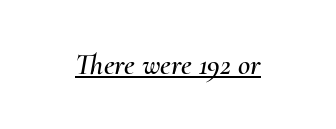
The whole block is typeset with a tilt. A typesetter would call this proportional, since set widths differ per character. The rendering uses the underline text-decoration. The letterforms sit shoulder to shoulder at normal distance.
